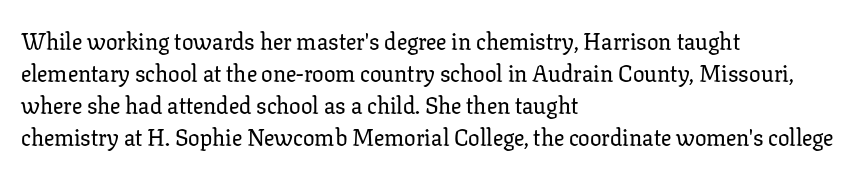
{"italic": "no", "underline": "no", "align": "left", "line_spacing": "normal", "line_spacing_ratio": 1.39, "letter_spacing": "normal", "letter_spacing_em": 0.0, "glyph_px": 23}
